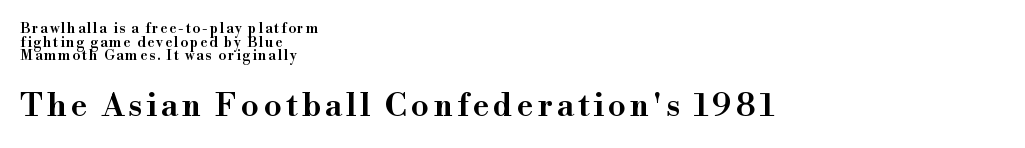
Q: Is the text bold? A: Semi-bold.
Q: Is the text italic (slanted)? A: No, it is upright.
Q: Is the typeface a serif or a sans-serif typeface? A: Serif.
Q: Is the text underlined? A: No.
Q: How is the paragraph aligned? A: Left-aligned.
Q: Is the spacing between lines tight, normal or loose? A: Tight.
Q: Which block of text is set in a larger size, the first (top) or the second (bottom)? A: The second (bottom) one.
Q: Width (condensed, normal, or wide)? A: Normal.
Q: Stroke contrast? A: High.
Q: x-height? A: Small.
Q: Monospaced? A: No.
